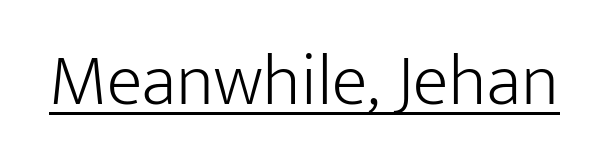
Q: Is the text bold? A: No.
Q: Is the text italic (slanted)? A: No, it is upright.
Q: Is the typeface a serif or a sans-serif typeface? A: Sans-serif.
Q: Is the text underlined? A: Yes.
Q: Is the spacing between letters normal or unusually wide? A: Normal.
Q: Width (condensed, normal, or wide)? A: Normal.
Q: Stroke contrast? A: Low.
Q: x-height? A: Medium.
Q: Monospaced? A: No.
